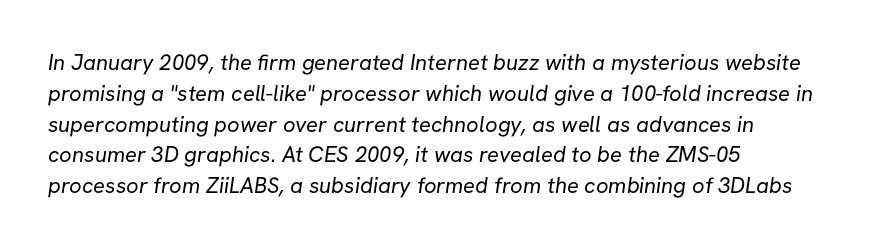
Q: Is the text bold? A: No.
Q: Is the text underlined? A: No.
Q: How is the paragraph aligned? A: Left-aligned.
Q: Is the spacing between letters normal or unusually wide? A: Normal.
Q: Is the spacing between lines tight, normal or loose? A: Normal.
